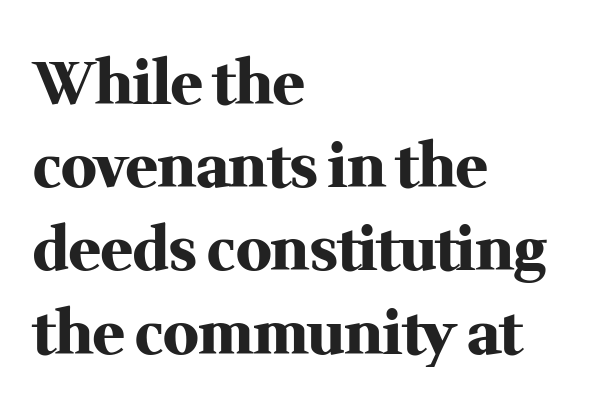
Visually the block forms a straight wall on the left and a jagged coastline on the right. In terms of leading, this rendering sits right in the middle. Notice how thick the strokes are: this is what a full bold looks like. The font's upright variant was chosen for this text. Words appear dense and cohesive because spacing is normal.
